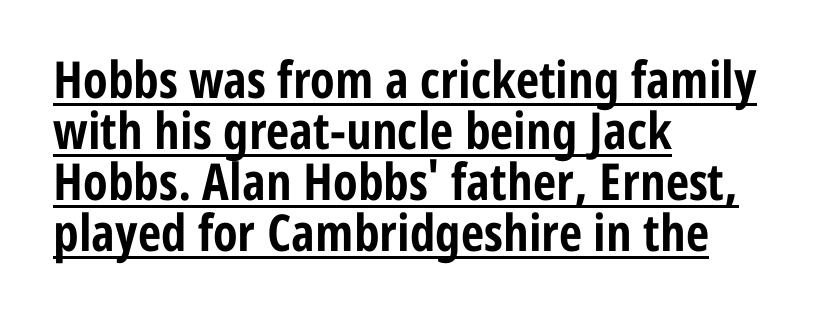
Q: Is the text bold? A: Yes.
Q: Is the text italic (slanted)? A: No, it is upright.
Q: Is the typeface a serif or a sans-serif typeface? A: Sans-serif.
Q: Is the text underlined? A: Yes.
Q: How is the paragraph aligned? A: Left-aligned.
Q: Is the spacing between letters normal or unusually wide? A: Normal.
Q: Is the spacing between lines tight, normal or loose? A: Tight.
Q: Width (condensed, normal, or wide)? A: Condensed.
Q: Stroke contrast? A: Low.
Q: x-height? A: Medium.
Q: Monospaced? A: No.
